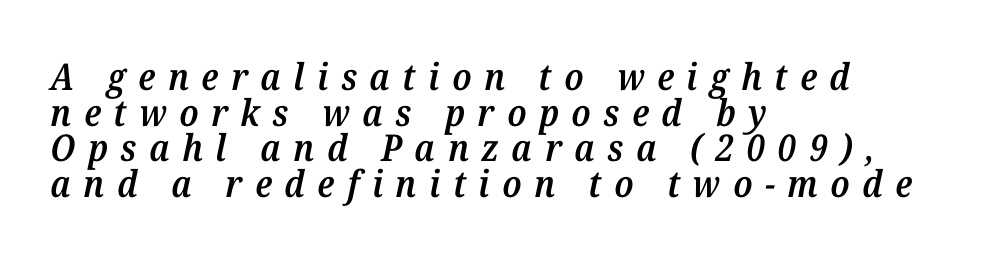
The image shows 37 px semibold serif type, italic (leaning right); set left-aligned, tight line spacing (0.96x), unusually wide letter spacing (+0.34 em), not underlined; medium stroke contrast and a medium x-height.
